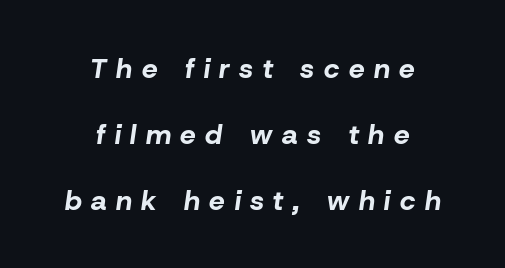
{"italic": "yes", "lean": "right", "slant_degrees": 8, "bold": "yes", "weight": "bold", "width": "normal", "stroke_contrast": "low", "x_height": "medium", "monospaced": "no", "underline": "no", "align": "center", "line_spacing": "loose", "line_spacing_ratio": 2.35, "letter_spacing": "wide", "letter_spacing_em": 0.34, "glyph_px": 28}
